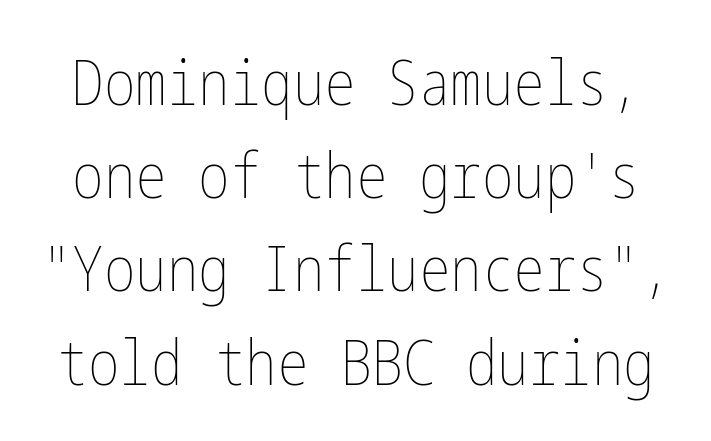
Unbolded letterforms with no extra heft. Each new line begins a customary step beneath the previous one. Only glyphs here, with clear space below each row. This is roman type, the default non-slanted kind. The tracking reads as untouched default to a designer's eye.
